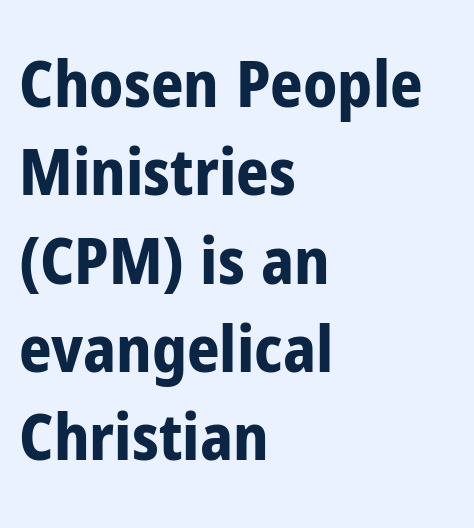
{"serif": "no", "italic": "no", "bold": "yes", "weight": "bold", "width": "condensed", "stroke_contrast": "low", "x_height": "medium", "monospaced": "no", "underline": "no", "align": "left", "line_spacing": "normal", "line_spacing_ratio": 1.38, "letter_spacing": "normal", "letter_spacing_em": 0.0, "glyph_px": 64}
